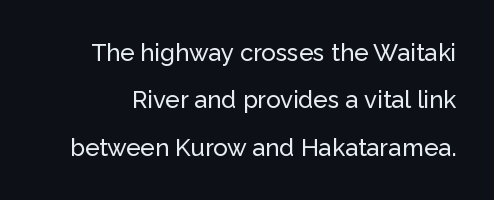
Q: Is the text italic (slanted)? A: No, it is upright.
Q: Is the text underlined? A: No.
Q: Is the spacing between letters normal or unusually wide? A: Normal.
Q: Is the spacing between lines tight, normal or loose? A: Loose.
